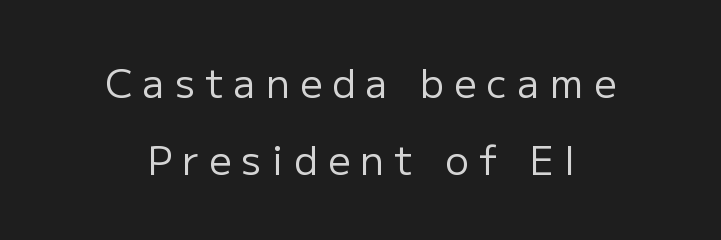
The image shows 39 px regular-weight sans-serif type, upright; set centered, loose line spacing (1.98x), unusually wide letter spacing (+0.27 em), not underlined; low stroke contrast and a medium x-height.
